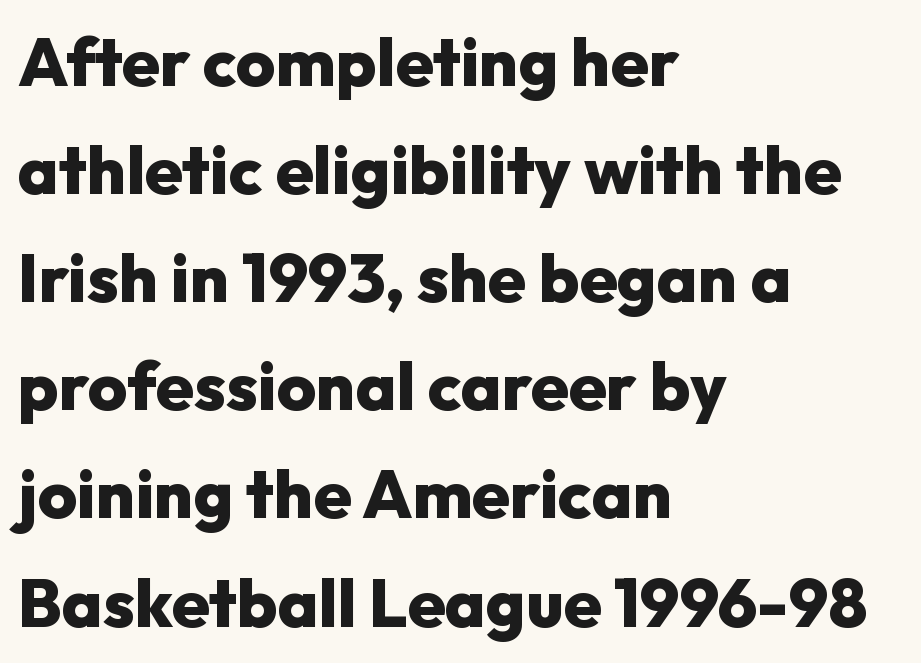
Q: Is the text bold? A: Yes.
Q: Is the text italic (slanted)? A: No, it is upright.
Q: Is the typeface a serif or a sans-serif typeface? A: Sans-serif.
Q: Is the text underlined? A: No.
Q: How is the paragraph aligned? A: Left-aligned.
Q: Is the spacing between letters normal or unusually wide? A: Normal.
Q: Is the spacing between lines tight, normal or loose? A: Normal.
Q: Width (condensed, normal, or wide)? A: Normal.
Q: Stroke contrast? A: Low.
Q: x-height? A: Medium.
Q: Monospaced? A: No.
